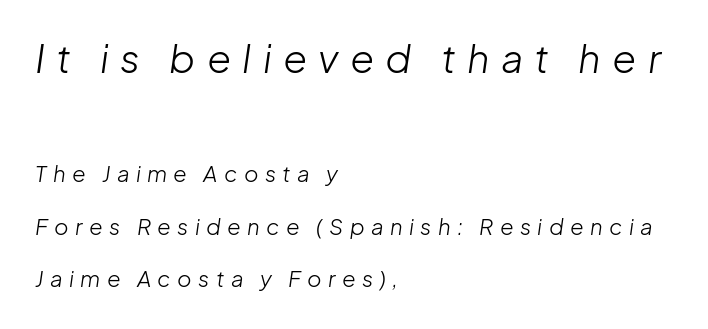
Q: Is the text bold? A: No.
Q: Is the text italic (slanted)? A: Yes, it leans right by about 8 degrees.
Q: Is the text underlined? A: No.
Q: How is the paragraph aligned? A: Left-aligned.
Q: Is the spacing between letters normal or unusually wide? A: Unusually wide.
Q: Is the spacing between lines tight, normal or loose? A: Loose.
Q: Which block of text is set in a larger size, the first (top) or the second (bottom)? A: The first (top) one.
Q: Width (condensed, normal, or wide)? A: Normal.
Q: Stroke contrast? A: Low.
Q: x-height? A: Medium.
Q: Monospaced? A: No.
